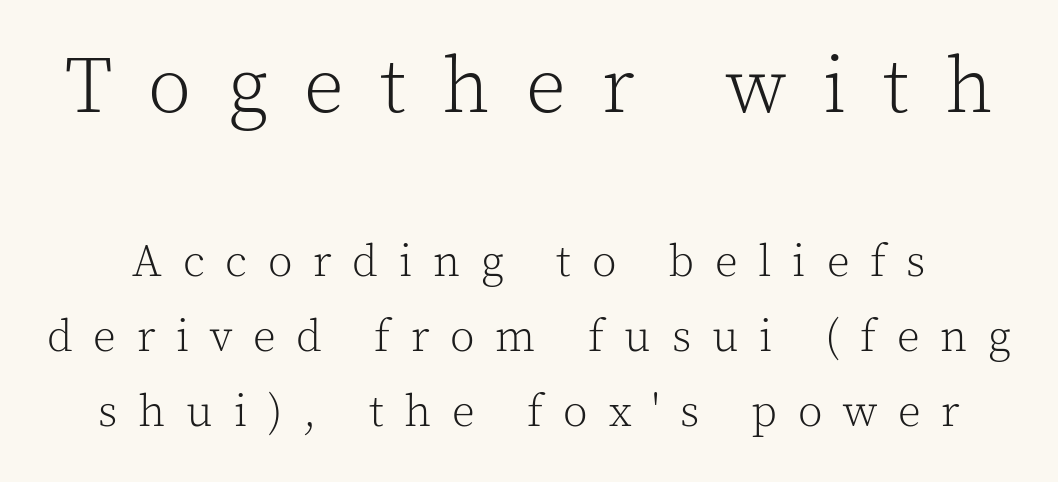
Q: Is the text bold? A: No.
Q: Is the text italic (slanted)? A: No, it is upright.
Q: Is the typeface a serif or a sans-serif typeface? A: Serif.
Q: Is the text underlined? A: No.
Q: Is the spacing between letters normal or unusually wide? A: Unusually wide.
Q: Is the spacing between lines tight, normal or loose? A: Normal.
Q: Which block of text is set in a larger size, the first (top) or the second (bottom)? A: The first (top) one.
Q: Width (condensed, normal, or wide)? A: Normal.
Q: x-height? A: Medium.
Q: Monospaced? A: No.
